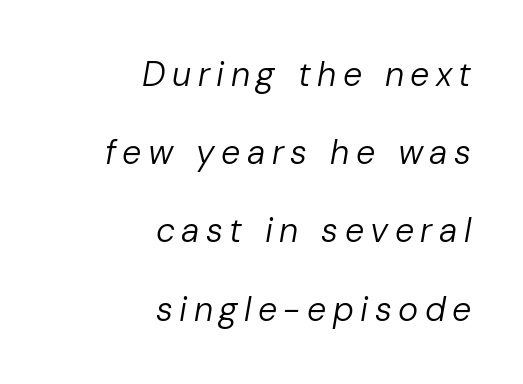
The image shows 34 px regular-weight type, italic (leaning right); set right-aligned, loose line spacing (2.3x), not underlined; low stroke contrast and a medium x-height.
